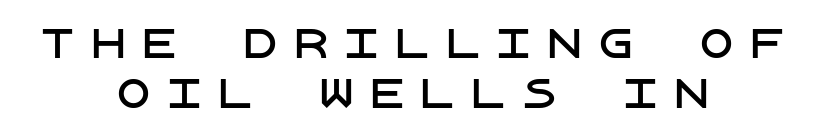
The image shows 39 px sans-serif type, upright; set centered, normal line spacing (1.28x), unusually wide letter spacing (+0.3 em), not underlined; low stroke contrast and a large x-height.
